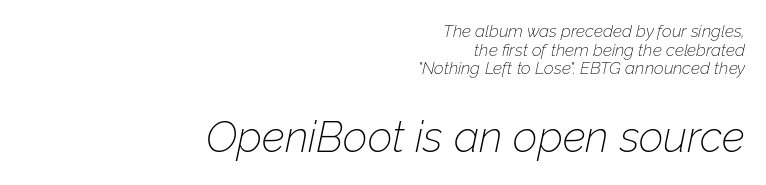
The image shows 43 px thin type, italic (leaning right); set right-aligned, tight line spacing (1.1x), normal letter spacing, not underlined; the second (bottom) block is 2.53x larger; low stroke contrast and a medium x-height.
